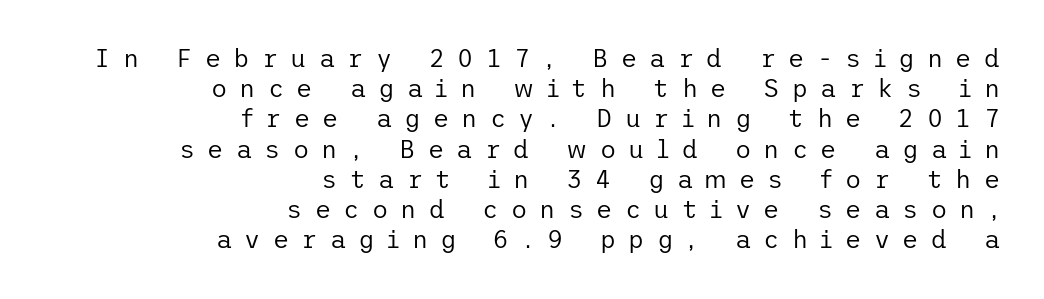
Do the letters lean? They stand straight. The rendering anchors every line to the right-hand side. Check the space under the baseline: it is left empty. The face used here is rendered with a markedly widened letterfit. The passage shown is not bold in any degree.
